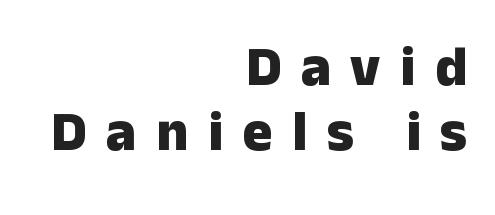
The image shows 56 px heavy sans-serif type, upright; set right-aligned, line spacing 1.16x, unusually wide letter spacing (+0.35 em), not underlined; low stroke contrast and a medium x-height.
